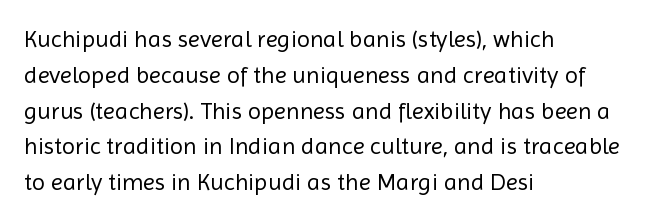
{"italic": "no", "bold": "no", "underline": "no", "align": "left", "line_spacing": "normal", "line_spacing_ratio": 1.49, "letter_spacing": "normal", "letter_spacing_em": 0.0, "glyph_px": 24}
